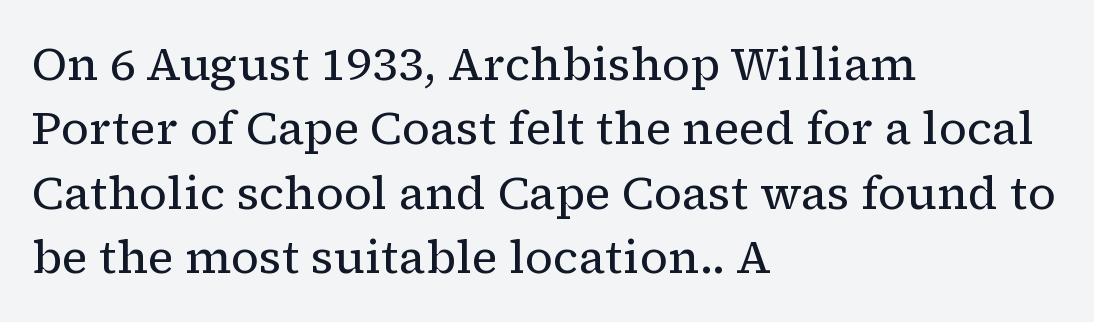
{"serif": "yes", "italic": "no", "bold": "no", "weight": "regular", "width": "normal", "stroke_contrast": "low", "x_height": "medium", "monospaced": "no", "underline": "no", "align": "left", "line_spacing": "normal", "line_spacing_ratio": 1.4, "letter_spacing": "normal", "letter_spacing_em": 0.0, "glyph_px": 46}
